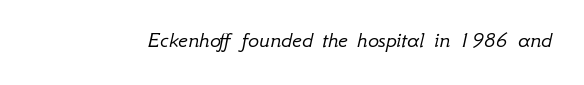
Q: Is the text bold? A: No.
Q: Is the text italic (slanted)? A: Yes, it leans right by about 12 degrees.
Q: Is the text underlined? A: No.
Q: Is the spacing between letters normal or unusually wide? A: Normal.
